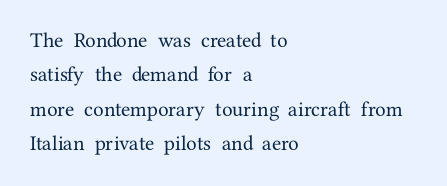
The image shows 21 px text type, upright; set left-aligned, normal line spacing (1.64x), normal letter spacing, not underlined.
